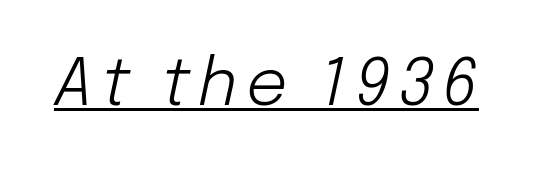
The weight tops out at a normal text grade. Is this a fixed-width face? No — the glyphs have proportional, varying widths. The lettering is marked with a stroke running underneath it. When letters slant like this, we call the style italic.
